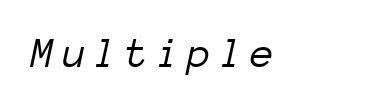
{"italic": "yes", "lean": "right", "slant_degrees": 12, "bold": "no", "weight": "light", "width": "normal", "stroke_contrast": "low", "x_height": "medium", "monospaced": "yes", "underline": "no", "align": "left", "glyph_px": 44}
